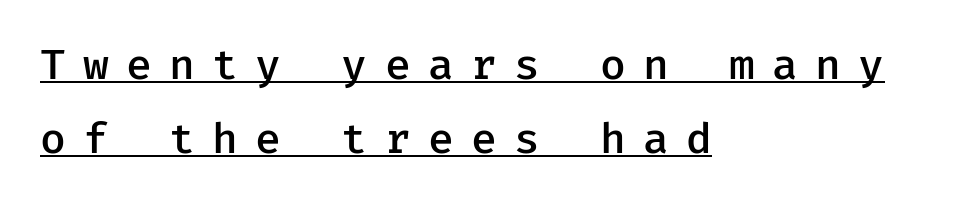
{"serif": "no", "italic": "no", "bold": "semi", "weight": "semibold", "width": "normal", "stroke_contrast": "low", "x_height": "medium", "monospaced": "yes", "underline": "yes", "align": "left", "line_spacing_ratio": 1.77, "letter_spacing": "wide", "letter_spacing_em": 0.41, "glyph_px": 42}
